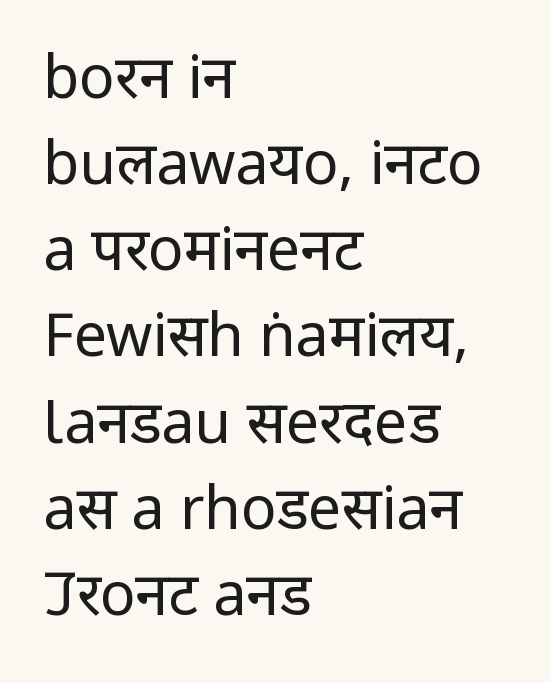
Q: Is the text bold? A: No.
Q: Is the text italic (slanted)? A: No, it is upright.
Q: Is the typeface a serif or a sans-serif typeface? A: Sans-serif.
Q: Is the text underlined? A: No.
Q: How is the paragraph aligned? A: Left-aligned.
Q: Is the spacing between letters normal or unusually wide? A: Normal.
Q: Is the spacing between lines tight, normal or loose? A: Normal.
Q: Width (condensed, normal, or wide)? A: Condensed.
Q: Stroke contrast? A: Low.
Q: x-height? A: Large.
Q: Monospaced? A: No.
